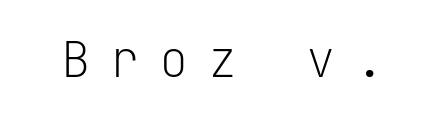
The image shows 49 px light sans-serif type, upright, monospaced; set unusually wide letter spacing (+0.4 em), not underlined; low stroke contrast and a medium x-height.
